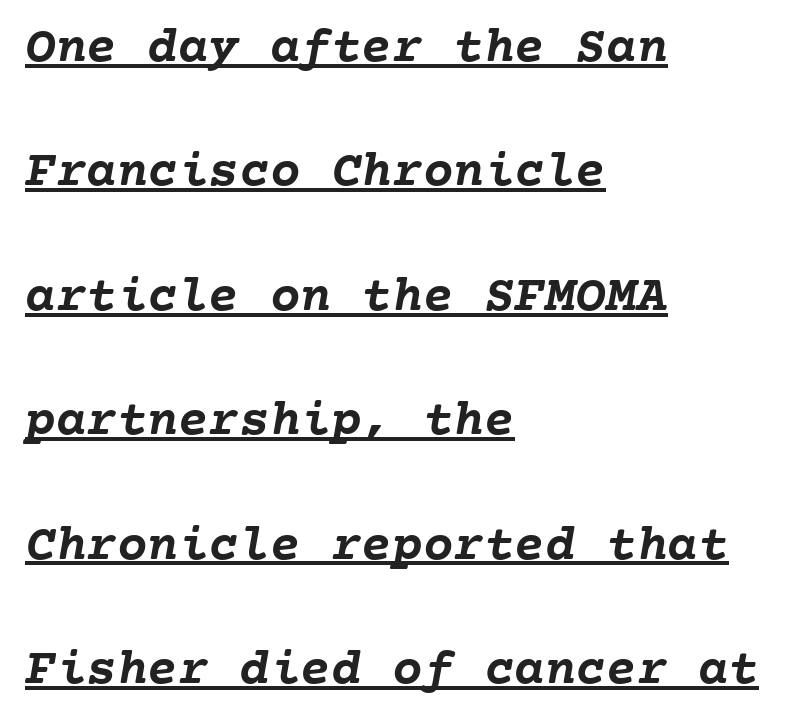
{"bold": "yes", "weight": "semibold", "width": "normal", "stroke_contrast": "low", "x_height": "medium", "monospaced": "yes", "underline": "yes", "align": "left", "line_spacing": "loose", "line_spacing_ratio": 2.44, "letter_spacing": "normal", "letter_spacing_em": 0.0, "glyph_px": 51}
